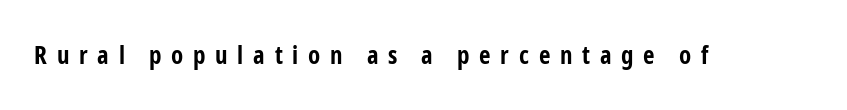
The tracking reads as deliberately expanded to a designer's eye. Italic? Not at all — the glyphs are vertical. Chunky letters — that's bold for sure. The space beneath each line is pristine and unruled.
